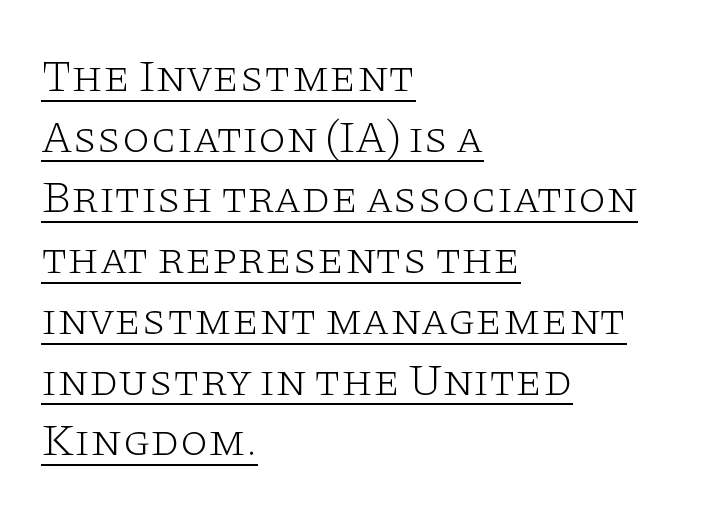
{"serif": "yes", "italic": "no", "bold": "no", "weight": "light", "width": "wide", "stroke_contrast": "low", "x_height": "large", "monospaced": "no", "underline": "yes", "align": "left", "line_spacing": "normal", "line_spacing_ratio": 1.35, "letter_spacing": "normal", "letter_spacing_em": 0.0, "glyph_px": 45}
